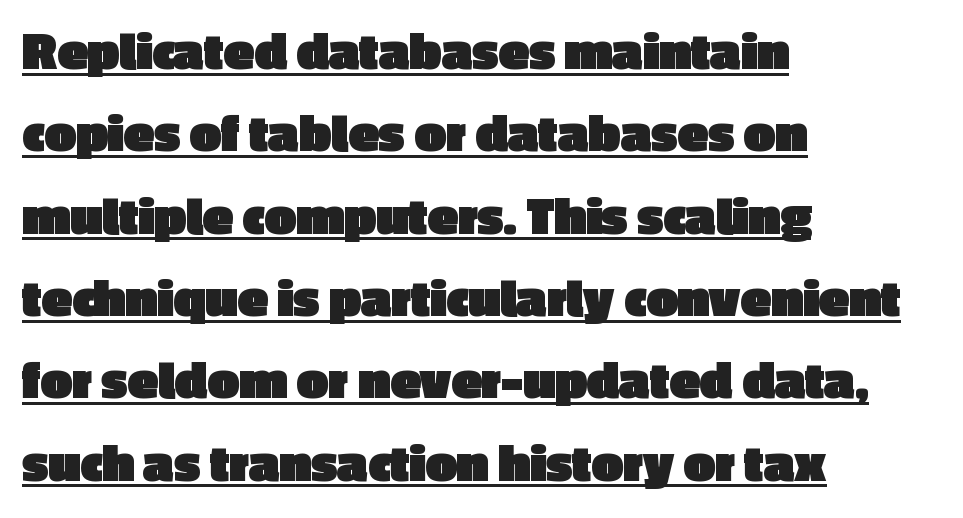
Q: Is the text bold? A: Yes.
Q: Is the text italic (slanted)? A: No, it is upright.
Q: Is the typeface a serif or a sans-serif typeface? A: Sans-serif.
Q: Is the text underlined? A: Yes.
Q: How is the paragraph aligned? A: Left-aligned.
Q: Is the spacing between letters normal or unusually wide? A: Normal.
Q: Is the spacing between lines tight, normal or loose? A: Normal.
Q: Width (condensed, normal, or wide)? A: Normal.
Q: x-height? A: Medium.
Q: Monospaced? A: No.
